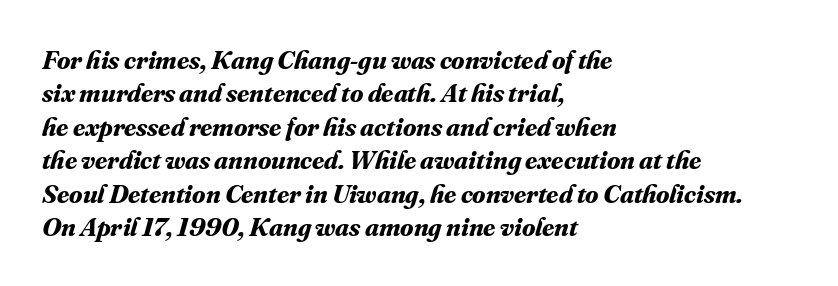
Looking at the ascenders, they clearly lean. Strong, thick strokes mark this as bold type. Decoration check: the copy has no underline. The paragraph has a hard left edge and a soft right edge. The horizontal fit of the characters is conventional and even.
